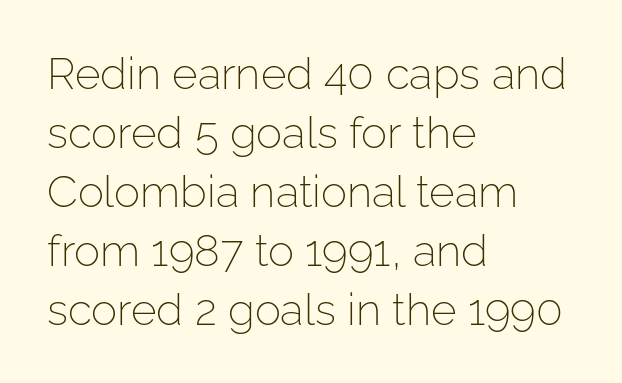
The image shows 44 px light sans-serif type, upright; set left-aligned, normal line spacing (1.34x), normal letter spacing, not underlined; low stroke contrast and a medium x-height.
